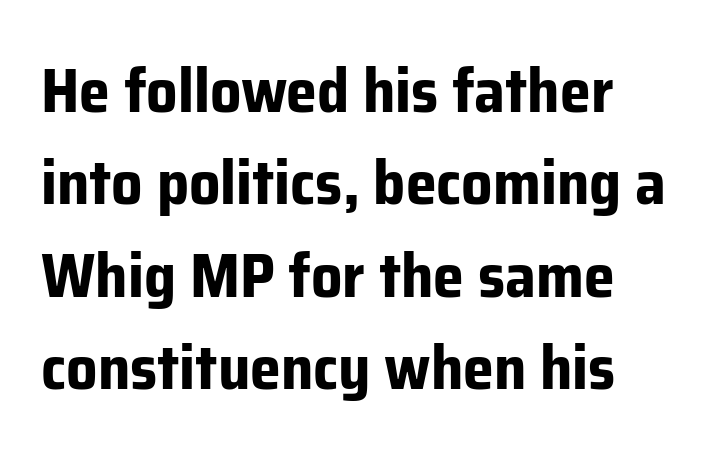
Posture: straight, roman, zero tilt. To sum up the face: it is a sans, with no serifs. Proportional: the letters do not fall into vertical columns. Line starts are locked; line ends wander.
